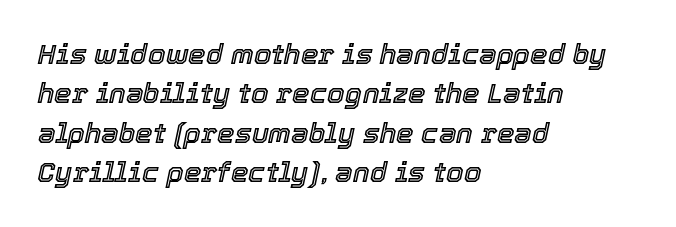
{"italic": "yes", "lean": "right", "slant_degrees": 12, "width": "normal", "x_height": "medium", "monospaced": "no", "underline": "no", "align": "left", "line_spacing": "normal", "line_spacing_ratio": 1.41, "letter_spacing": "normal", "letter_spacing_em": 0.0, "glyph_px": 28}
